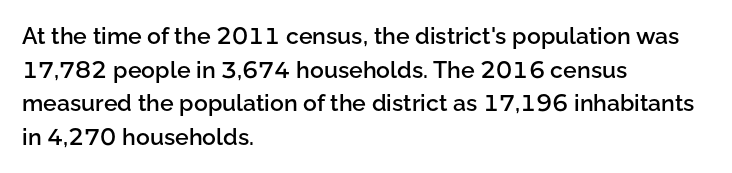
Is there any slant? The stems are plumb. Decoration check: the copy has no underline. Nothing unusual about the tracking: characters are spaced as the font intends. What weight is shown? A semibold, between regular and bold. The setting favours the left margin, as ordinary paragraphs usually do.
